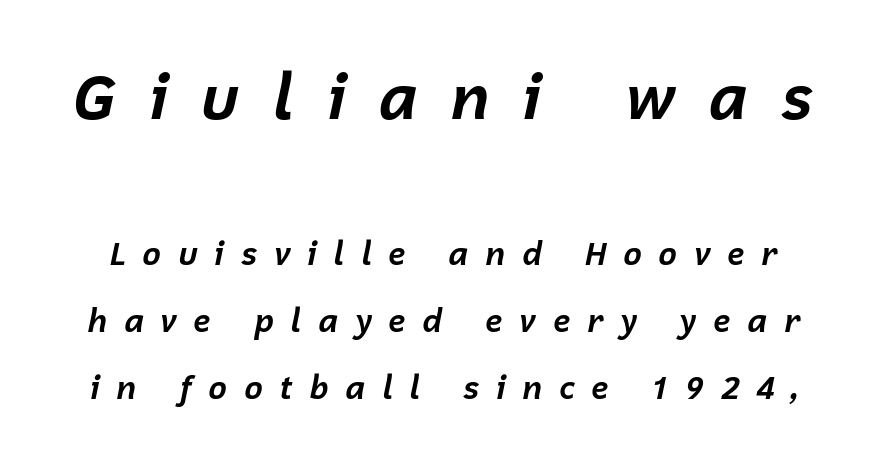
{"italic": "yes", "lean": "right", "slant_degrees": 12, "bold": "yes", "weight": "bold", "width": "normal", "stroke_contrast": "low", "x_height": "medium", "monospaced": "no", "underline": "no", "line_spacing": "loose", "line_spacing_ratio": 2.08, "letter_spacing": "wide", "letter_spacing_em": 0.5, "larger_block": "first", "size_ratio": 1.97, "glyph_px": 63}
